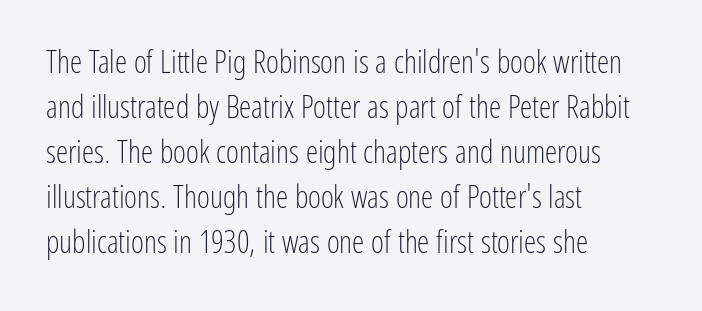
Q: Is the text bold? A: No.
Q: Is the text italic (slanted)? A: No, it is upright.
Q: Is the typeface a serif or a sans-serif typeface? A: Sans-serif.
Q: Is the text underlined? A: No.
Q: How is the paragraph aligned? A: Left-aligned.
Q: Is the spacing between letters normal or unusually wide? A: Normal.
Q: Is the spacing between lines tight, normal or loose? A: Normal.
Q: Width (condensed, normal, or wide)? A: Condensed.
Q: Stroke contrast? A: Low.
Q: x-height? A: Medium.
Q: Monospaced? A: No.
